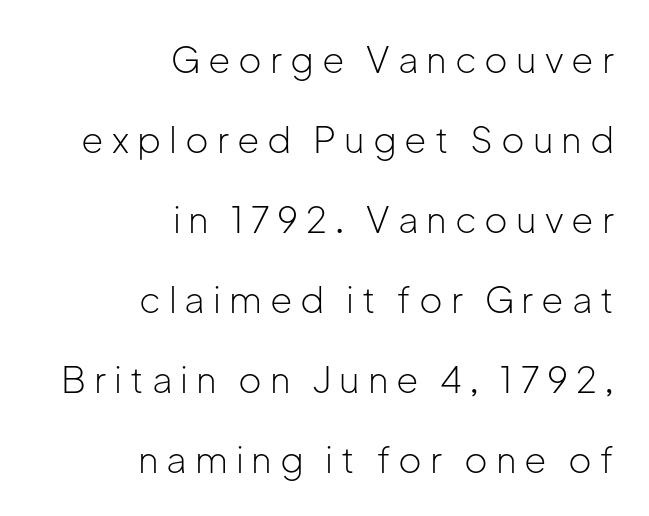
{"serif": "no", "italic": "no", "bold": "no", "weight": "light", "width": "normal", "stroke_contrast": "low", "x_height": "medium", "monospaced": "no", "underline": "no", "align": "right", "line_spacing": "loose", "line_spacing_ratio": 2.22, "letter_spacing": "wide", "letter_spacing_em": 0.22, "glyph_px": 36}
